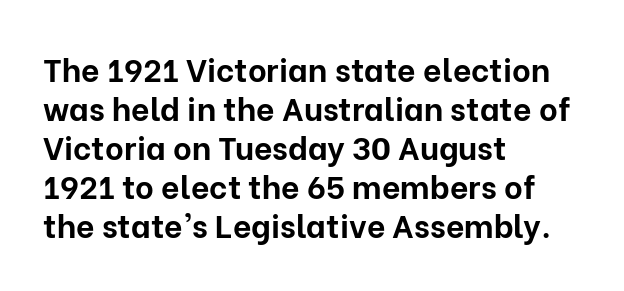
The image shows 32 px bold sans-serif type, upright; set left-aligned, line spacing 1.22x, normal letter spacing, not underlined; low stroke contrast and a medium x-height.
